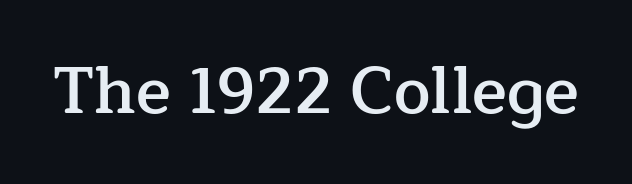
The image shows 65 px semibold serif type, upright; set normal letter spacing, not underlined; low stroke contrast and a medium x-height.
